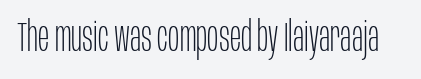
The image shows 42 px thin, condensed sans-serif type, upright; set normal letter spacing, not underlined; low stroke contrast and a large x-height.
